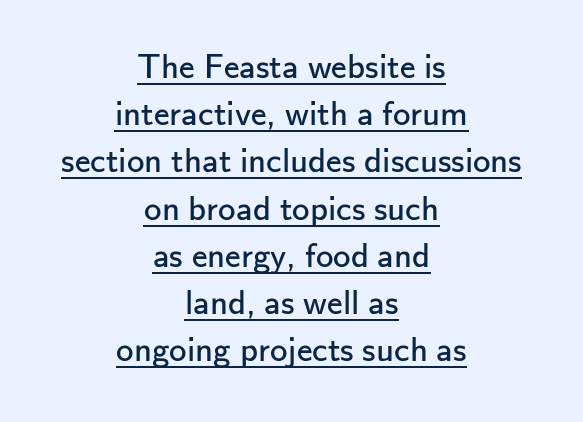
{"serif": "no", "italic": "no", "bold": "no", "weight": "regular", "width": "normal", "stroke_contrast": "low", "x_height": "small", "monospaced": "no", "underline": "yes", "align": "center", "line_spacing": "normal", "line_spacing_ratio": 1.35, "letter_spacing": "normal", "letter_spacing_em": 0.0, "glyph_px": 35}
